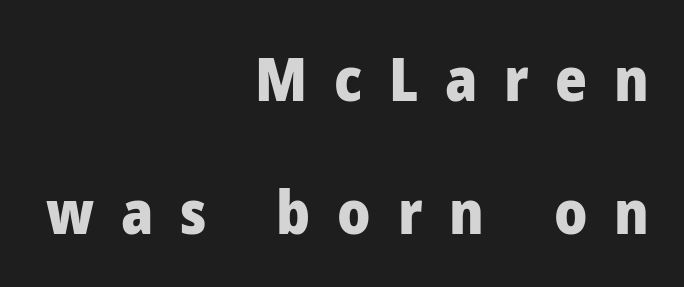
Q: Is the text bold? A: Yes.
Q: Is the text italic (slanted)? A: No, it is upright.
Q: Is the typeface a serif or a sans-serif typeface? A: Sans-serif.
Q: Is the text underlined? A: No.
Q: How is the paragraph aligned? A: Right-aligned.
Q: Is the spacing between letters normal or unusually wide? A: Unusually wide.
Q: Is the spacing between lines tight, normal or loose? A: Loose.
Q: Width (condensed, normal, or wide)? A: Normal.
Q: Stroke contrast? A: Low.
Q: x-height? A: Medium.
Q: Monospaced? A: No.
